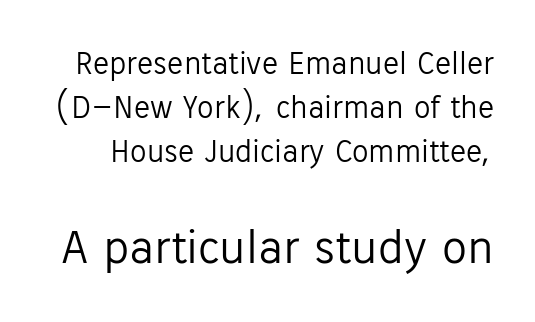
Q: Is the text bold? A: No.
Q: Is the text italic (slanted)? A: No, it is upright.
Q: Is the typeface a serif or a sans-serif typeface? A: Sans-serif.
Q: Is the text underlined? A: No.
Q: Is the spacing between letters normal or unusually wide? A: Normal.
Q: Is the spacing between lines tight, normal or loose? A: Normal.
Q: Which block of text is set in a larger size, the first (top) or the second (bottom)? A: The second (bottom) one.
Q: Width (condensed, normal, or wide)? A: Normal.
Q: Stroke contrast? A: Low.
Q: x-height? A: Medium.
Q: Monospaced? A: No.
